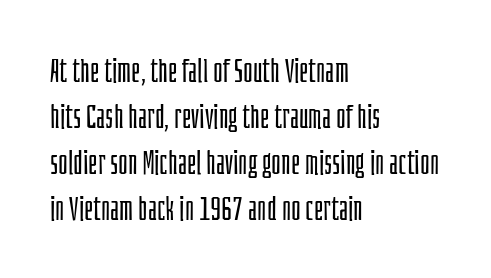
The image shows 33 px light, condensed sans-serif type, upright; set left-aligned, normal line spacing (1.39x), normal letter spacing, not underlined; low stroke contrast and a large x-height.
